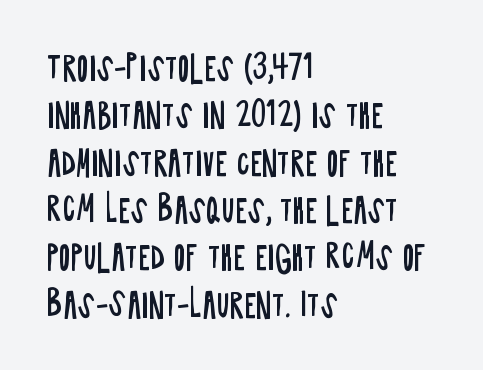
Tracking value appears to be zero — textbook default spacing. This block has exactly the height ordinary leading produces. Italic: no, the glyphs are upright roman. This sample uses a sans-serif face. Character widths vary here, with narrow letters taking less room than wide ones.
